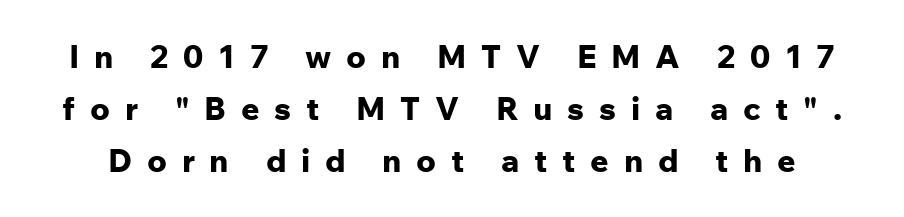
{"serif": "no", "italic": "no", "bold": "yes", "weight": "bold", "width": "normal", "stroke_contrast": "low", "x_height": "medium", "monospaced": "no", "underline": "no", "line_spacing": "normal", "line_spacing_ratio": 1.63, "letter_spacing": "wide", "letter_spacing_em": 0.46, "glyph_px": 32}
